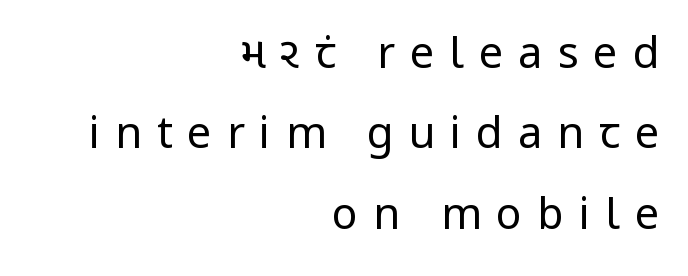
The image shows 43 px regular-weight sans-serif type, upright; set right-aligned, line spacing 1.87x, unusually wide letter spacing (+0.35 em), not underlined; low stroke contrast and a medium x-height.
